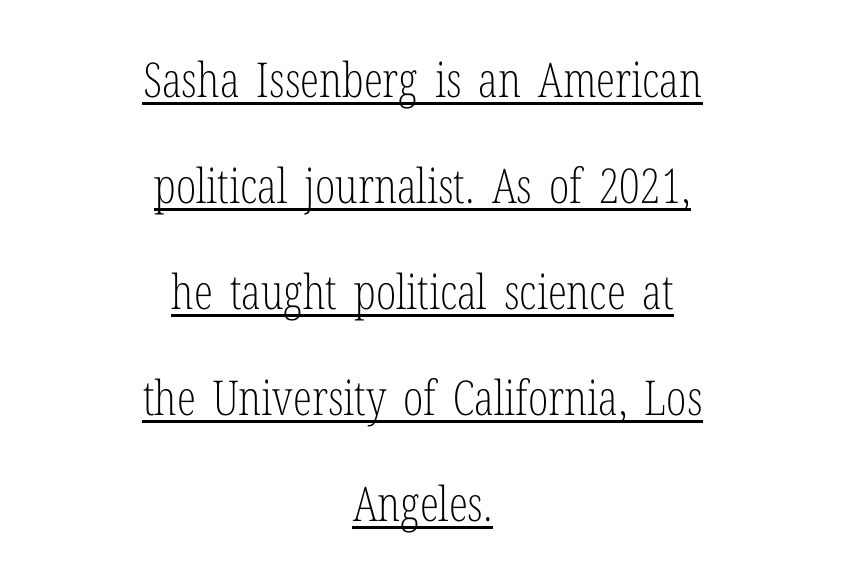
{"serif": "yes", "italic": "no", "bold": "no", "weight": "light", "width": "condensed", "stroke_contrast": "low", "x_height": "medium", "monospaced": "no", "underline": "yes", "align": "center", "line_spacing": "loose", "line_spacing_ratio": 2.21, "letter_spacing": "normal", "letter_spacing_em": 0.0, "glyph_px": 48}
